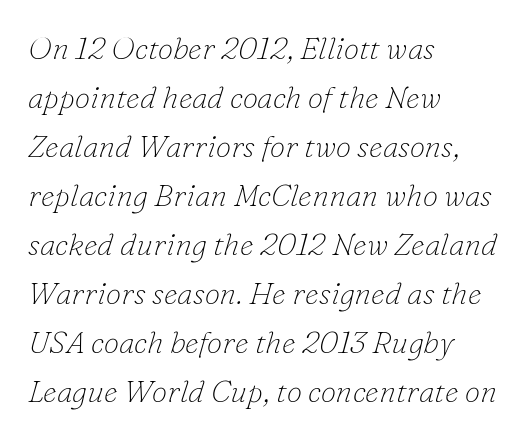
{"serif": "yes", "italic": "yes", "lean": "right", "slant_degrees": 16, "bold": "no", "weight": "thin", "width": "normal", "stroke_contrast": "low", "x_height": "small", "monospaced": "no", "underline": "no", "align": "left", "line_spacing": "normal", "line_spacing_ratio": 1.58, "letter_spacing": "normal", "letter_spacing_em": 0.0, "glyph_px": 31}
